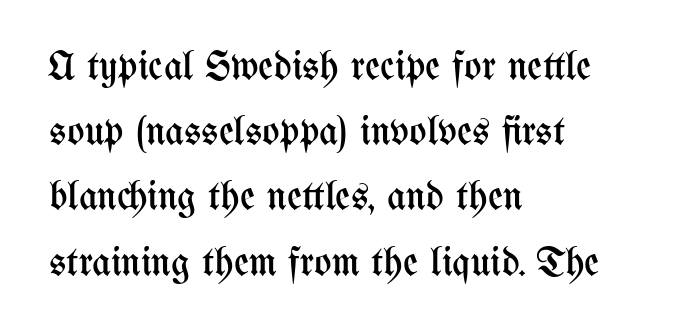
{"italic": "no", "bold": "no", "weight": "regular", "width": "condensed", "stroke_contrast": "medium", "x_height": "medium", "monospaced": "no", "underline": "no", "align": "left", "line_spacing": "normal", "line_spacing_ratio": 1.59, "letter_spacing": "normal", "letter_spacing_em": 0.0, "glyph_px": 41}
